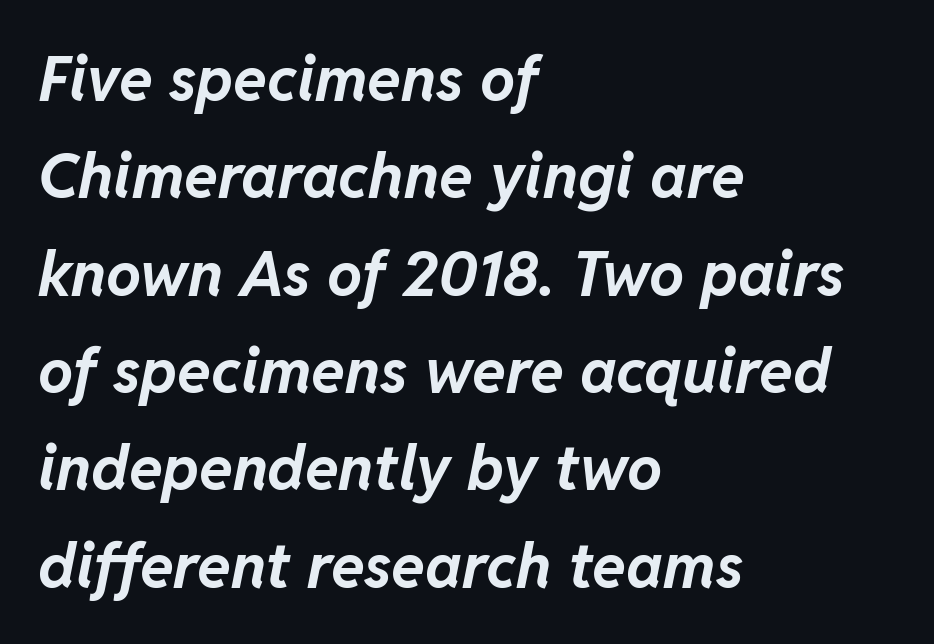
Proportional: the letters do not fall into vertical columns. Bold? Absolutely — the strokes are thick and heavy. Every row of glyphs begins at an identical x-position on the left. Bare-footed words on every line. An italicized treatment has been applied to the whole sample. The gaps between neighbouring characters are ordinary and unremarkable.
